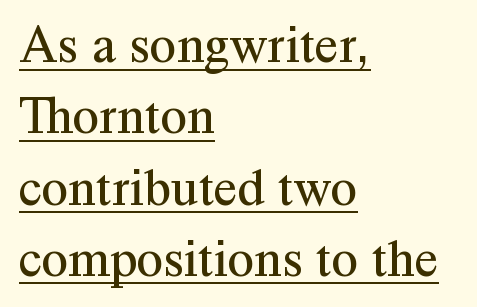
Tracking value appears to be zero — textbook default spacing. Looks like regular typesetting: each glyph gets only the width it needs. The typesetter chose a ragged-right arrangement here. Posture: upright roman.
